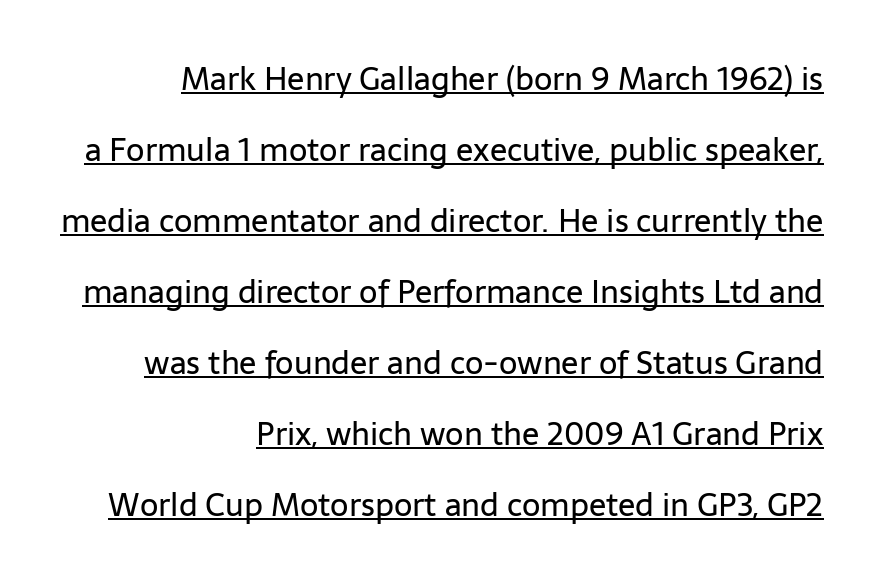
Q: Is the text bold? A: No.
Q: Is the text italic (slanted)? A: No, it is upright.
Q: Is the typeface a serif or a sans-serif typeface? A: Sans-serif.
Q: Is the text underlined? A: Yes.
Q: How is the paragraph aligned? A: Right-aligned.
Q: Is the spacing between letters normal or unusually wide? A: Normal.
Q: Is the spacing between lines tight, normal or loose? A: Loose.
Q: Width (condensed, normal, or wide)? A: Normal.
Q: Stroke contrast? A: Low.
Q: x-height? A: Medium.
Q: Monospaced? A: No.
